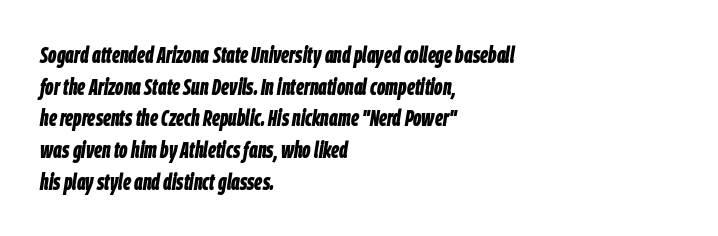
The image shows 23 px bold type, italic (leaning right); set left-aligned, normal line spacing (1.38x), normal letter spacing, not underlined.
